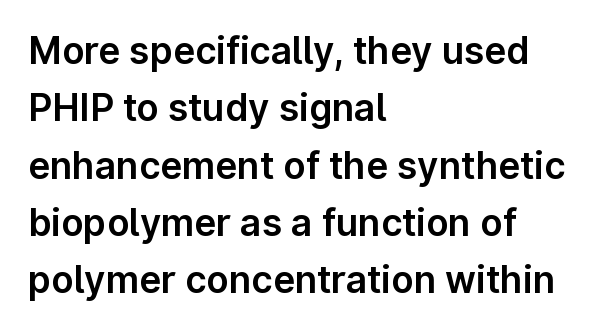
The image shows 37 px sans-serif type, upright; set left-aligned, normal line spacing (1.55x), normal letter spacing, not underlined; low stroke contrast and a medium x-height.
